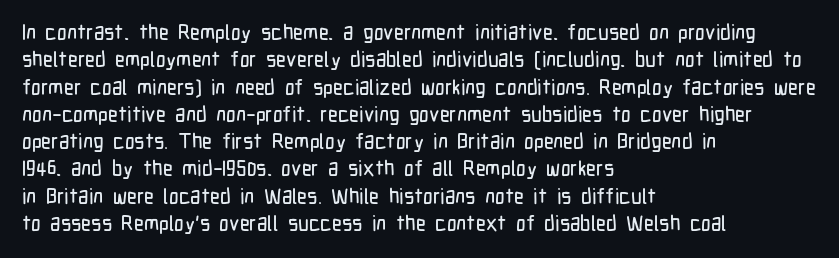
You could call the tracking neutral — neither tight nor loose. Honestly, there is no underline to notice here at all. This is roman type, the default non-slanted kind. Compared with a centered layout, this one pins lines to the left instead. Interline gaps are of average width in this sample.
